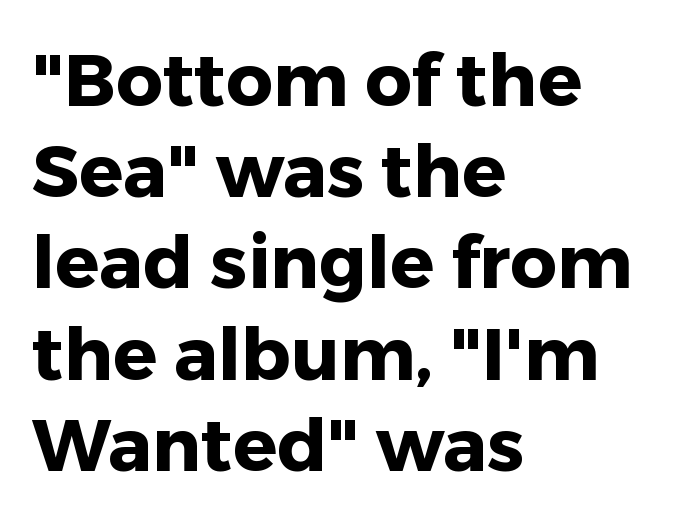
The passage shown is emphatically bold. This is the regular roman posture of the typeface. Letterform terminals end flat and unadorned throughout the passage. Summary of vertical rhythm: regular, with standard interline spacing.
